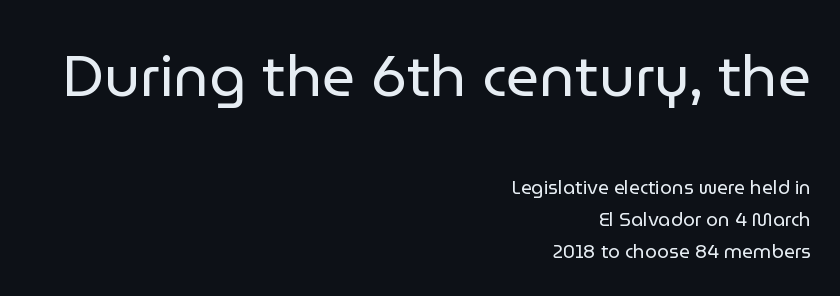
The line texture is even and compact thanks to regular tracking. A typesetter would mark this as roman, not italic. Summary of weight: not heavy and not bold. Does the bottom block carry the larger type? No, the top block does. This sample is right-justified, so line beginnings fall wherever the words allow.
